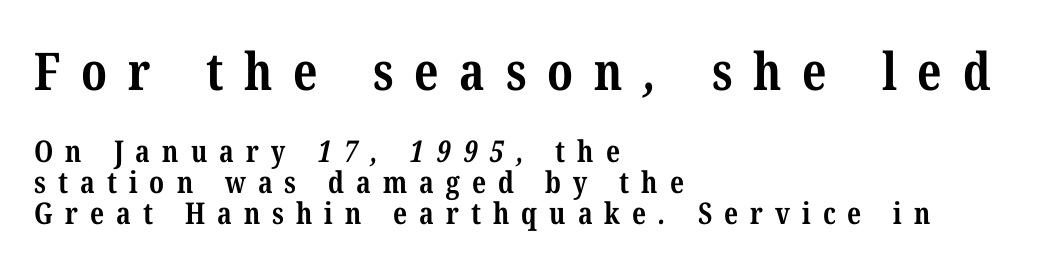
Q: Is the text bold? A: Yes.
Q: Is the typeface a serif or a sans-serif typeface? A: Serif.
Q: Is the text underlined? A: No.
Q: How is the paragraph aligned? A: Left-aligned.
Q: Is the spacing between letters normal or unusually wide? A: Unusually wide.
Q: Is the spacing between lines tight, normal or loose? A: Tight.
Q: Which block of text is set in a larger size, the first (top) or the second (bottom)? A: The first (top) one.
Q: Width (condensed, normal, or wide)? A: Condensed.
Q: Stroke contrast? A: Medium.
Q: x-height? A: Medium.
Q: Monospaced? A: No.
